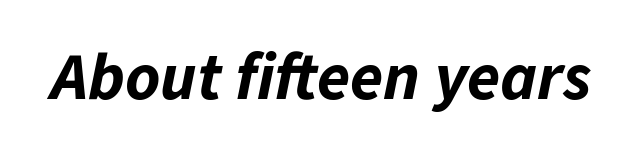
This is oblique type, the kind used for emphasis or titles. The gaps between neighbouring characters are ordinary and unremarkable. Here the designer chose a conventional face with non-uniform glyph widths. Honestly, there is no underline to notice here at all. Every letter is thick-stroked: bold, no question.
